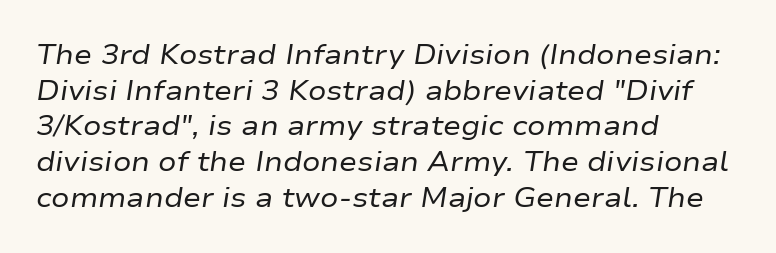
The image shows 27 px text type, italic (leaning right); set left-aligned, normal line spacing (1.32x), normal letter spacing, not underlined.
